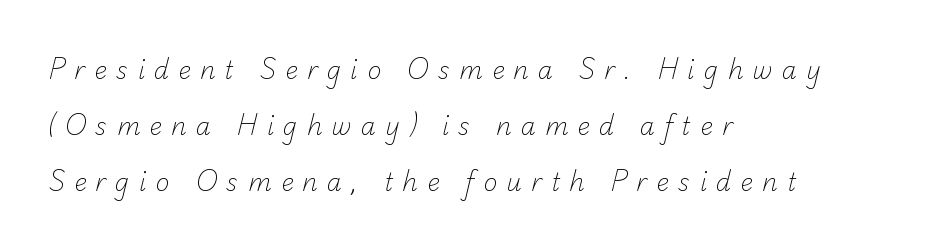
Stroke thickness stays within the range of a standard reading face or lighter. Caption: expanded tracking, letters set apart. Line beginnings align vertically; line endings do not. The zone under the glyphs is completely vacant. Whoever set this chose breathing room over compactness in the vertical rhythm.
